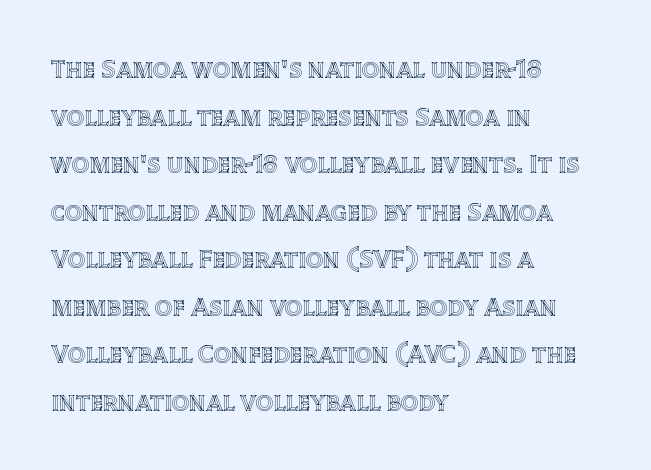
{"italic": "no", "underline": "no", "align": "left", "line_spacing_ratio": 1.76, "letter_spacing": "normal", "letter_spacing_em": 0.0, "glyph_px": 27}
